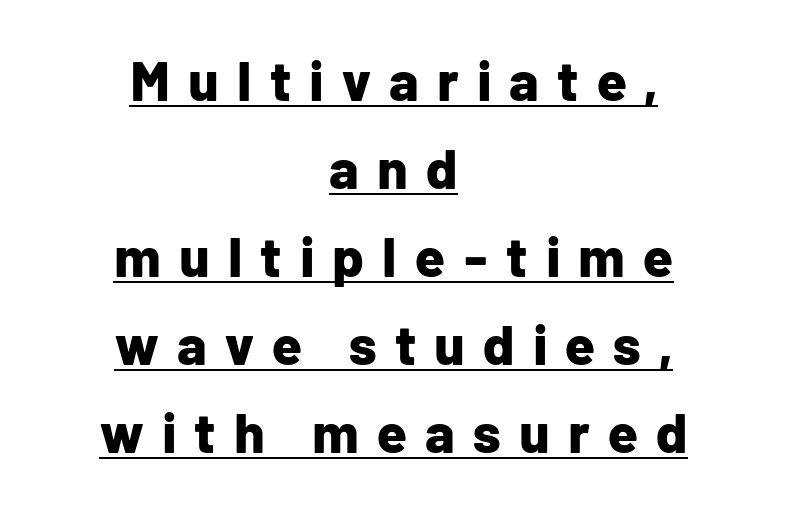
Q: Is the text bold? A: Yes.
Q: Is the text italic (slanted)? A: No, it is upright.
Q: Is the typeface a serif or a sans-serif typeface? A: Sans-serif.
Q: Is the text underlined? A: Yes.
Q: How is the paragraph aligned? A: Centered.
Q: Is the spacing between letters normal or unusually wide? A: Unusually wide.
Q: Is the spacing between lines tight, normal or loose? A: Normal.
Q: Width (condensed, normal, or wide)? A: Normal.
Q: Stroke contrast? A: Low.
Q: x-height? A: Medium.
Q: Monospaced? A: No.
